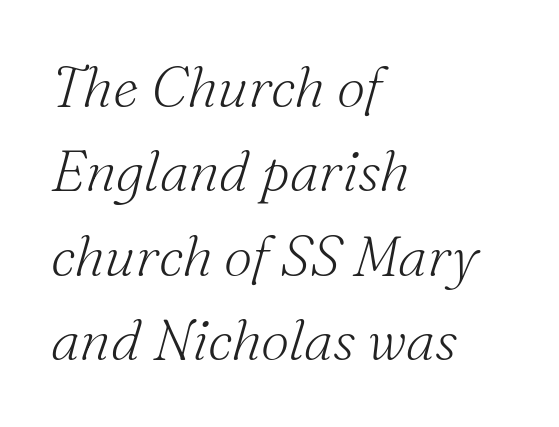
{"serif": "yes", "italic": "yes", "lean": "right", "slant_degrees": 16, "bold": "no", "weight": "light", "width": "normal", "stroke_contrast": "medium", "x_height": "small", "monospaced": "no", "underline": "no", "align": "left", "line_spacing": "normal", "line_spacing_ratio": 1.48, "letter_spacing": "normal", "letter_spacing_em": 0.0, "glyph_px": 57}
